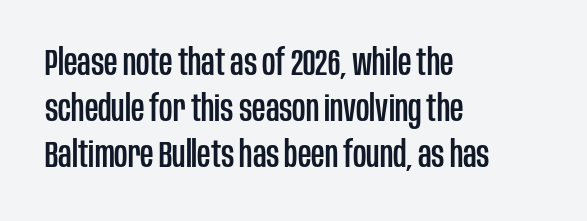
Every row of glyphs begins at an identical x-position on the left. Varying glyph widths throughout — classic text-font behaviour. Stroke terminals: plain, sans-serif. Does extra space separate the letters? No, they use regular spacing. If you drew a line through each stem, it would be perfectly vertical.
